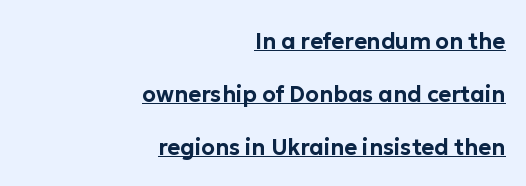
The image shows 22 px text type, upright; set right-aligned, loose line spacing (2.41x), normal letter spacing, underlined.
